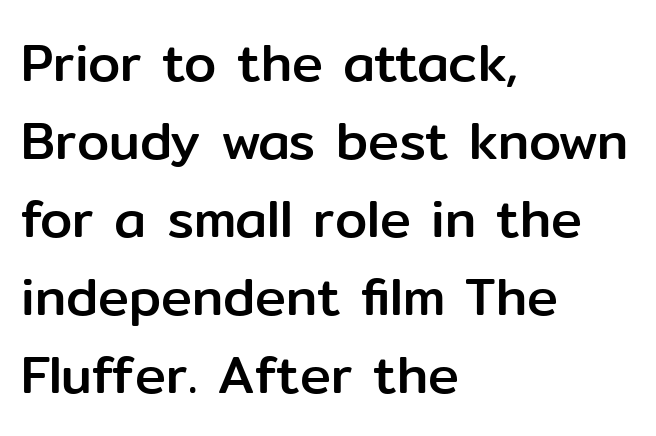
Q: Is the text italic (slanted)? A: No, it is upright.
Q: Is the typeface a serif or a sans-serif typeface? A: Sans-serif.
Q: Is the text underlined? A: No.
Q: How is the paragraph aligned? A: Left-aligned.
Q: Is the spacing between letters normal or unusually wide? A: Normal.
Q: Is the spacing between lines tight, normal or loose? A: Normal.
Q: Width (condensed, normal, or wide)? A: Normal.
Q: Stroke contrast? A: Low.
Q: x-height? A: Medium.
Q: Monospaced? A: No.
